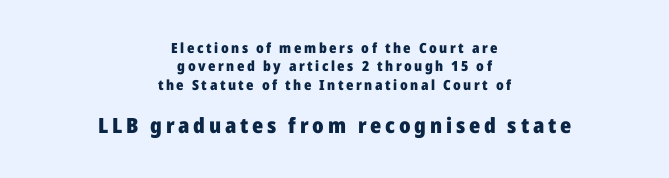
Q: Is the text bold? A: Yes.
Q: Is the text italic (slanted)? A: No, it is upright.
Q: Is the text underlined? A: No.
Q: How is the paragraph aligned? A: Centered.
Q: Is the spacing between lines tight, normal or loose? A: Normal.
Q: Which block of text is set in a larger size, the first (top) or the second (bottom)? A: The second (bottom) one.
